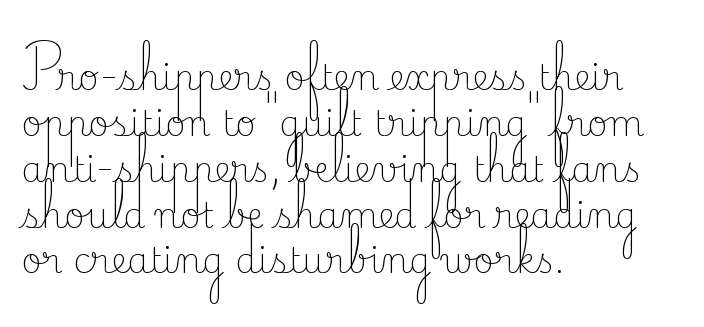
Leading: standard. These lines stack with their left ends in a neat column. This is roman type, the default non-slanted kind. The passage shown is typed in a proportional face where columns would drift.
